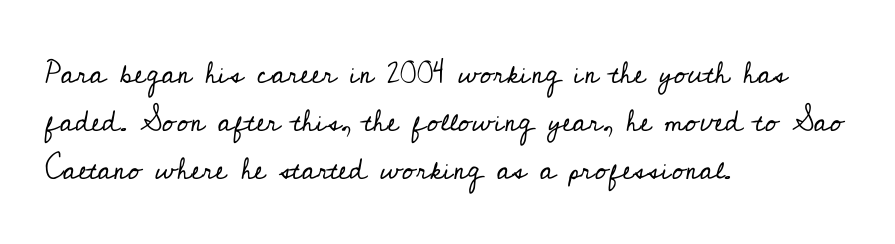
{"serif": "yes", "bold": "no", "weight": "regular", "width": "normal", "stroke_contrast": "low", "x_height": "small", "monospaced": "no", "underline": "no", "align": "left", "line_spacing": "normal", "line_spacing_ratio": 1.6, "letter_spacing": "normal", "letter_spacing_em": 0.0, "glyph_px": 30}
